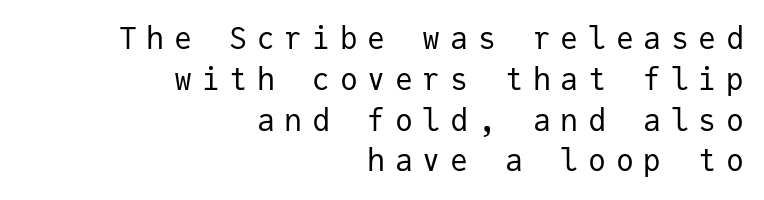
Q: Is the text bold? A: No.
Q: Is the text italic (slanted)? A: No, it is upright.
Q: Is the typeface a serif or a sans-serif typeface? A: Sans-serif.
Q: Is the text underlined? A: No.
Q: How is the paragraph aligned? A: Right-aligned.
Q: Is the spacing between letters normal or unusually wide? A: Unusually wide.
Q: Is the spacing between lines tight, normal or loose? A: Normal.
Q: Width (condensed, normal, or wide)? A: Normal.
Q: Stroke contrast? A: Low.
Q: x-height? A: Medium.
Q: Monospaced? A: Yes.
